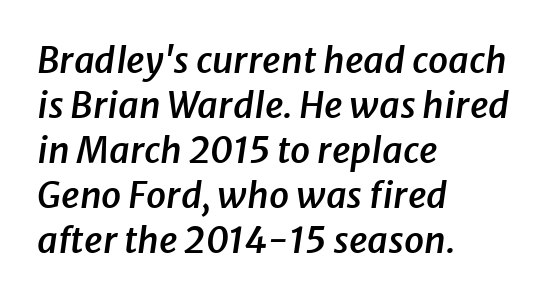
The image shows 36 px semibold type, italic (leaning right); set left-aligned, normal line spacing (1.25x), normal letter spacing, not underlined; low stroke contrast and a medium x-height.
